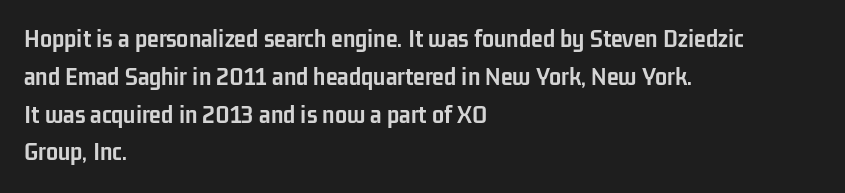
The image shows 27 px bold type, upright; set left-aligned, normal line spacing (1.4x), normal letter spacing, not underlined.
